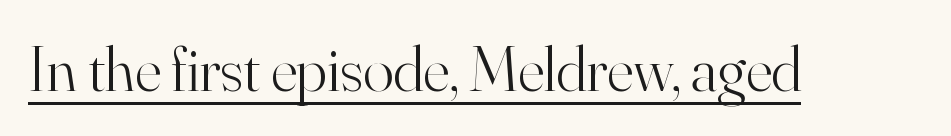
{"serif": "yes", "italic": "no", "bold": "no", "weight": "light", "width": "normal", "stroke_contrast": "high", "x_height": "small", "monospaced": "no", "underline": "yes", "letter_spacing": "normal", "letter_spacing_em": 0.0, "glyph_px": 64}
